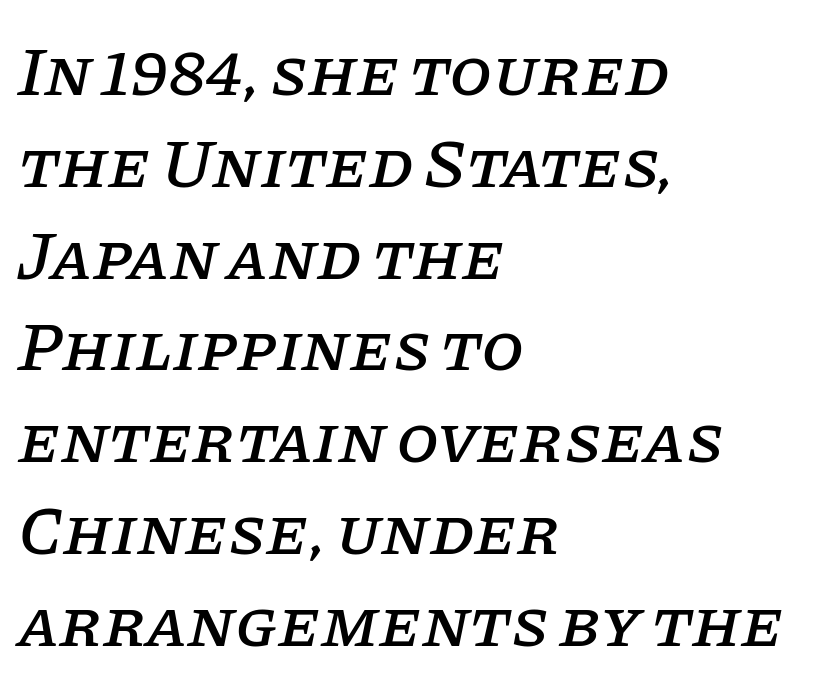
Clear beneath every line of the passage. Notice how the passage keeps a crisp vertical edge on the left only. Yep, those are serifs on the letters. The rendering uses natural spacing where letterforms have individual widths.
